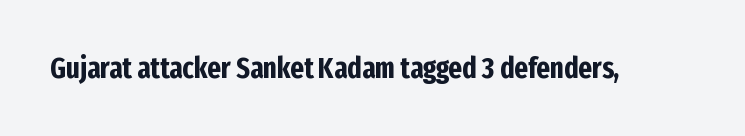
The image shows 29 px bold, condensed sans-serif type, upright; set normal letter spacing, not underlined; low stroke contrast and a medium x-height.
